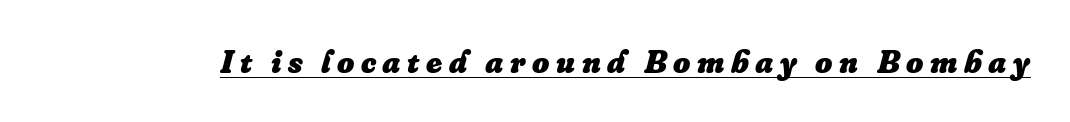
{"italic": "yes", "lean": "right", "slant_degrees": 16, "bold": "yes", "weight": "heavy", "width": "normal", "stroke_contrast": "low", "x_height": "small", "monospaced": "no", "underline": "yes", "letter_spacing": "wide", "letter_spacing_em": 0.2, "glyph_px": 33}
